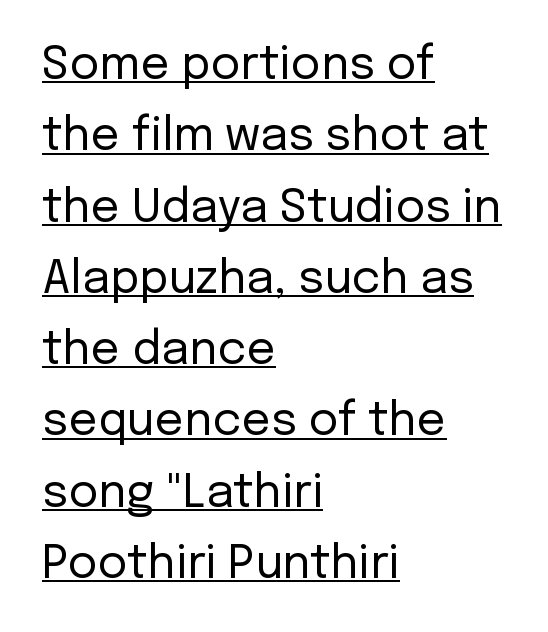
The image shows 46 px regular-weight sans-serif type, upright; set left-aligned, normal line spacing (1.55x), normal letter spacing, underlined; low stroke contrast and a medium x-height.
